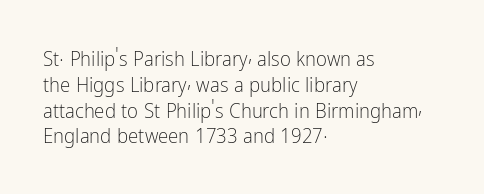
Visually the block forms a straight wall on the left and a jagged coastline on the right. This sample uses plain, unmodified letter spacing. The face looks like a standard text weight, possibly lighter. Check under the words: just untouched page. Does the lettering tilt? It doesn't — this is upright.
